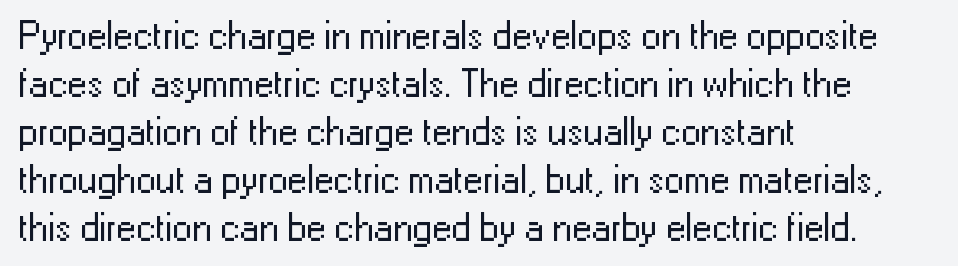
Q: Is the text bold? A: No.
Q: Is the text italic (slanted)? A: No, it is upright.
Q: Is the typeface a serif or a sans-serif typeface? A: Sans-serif.
Q: Is the text underlined? A: No.
Q: How is the paragraph aligned? A: Left-aligned.
Q: Is the spacing between letters normal or unusually wide? A: Normal.
Q: Width (condensed, normal, or wide)? A: Normal.
Q: Stroke contrast? A: Low.
Q: x-height? A: Medium.
Q: Monospaced? A: No.
